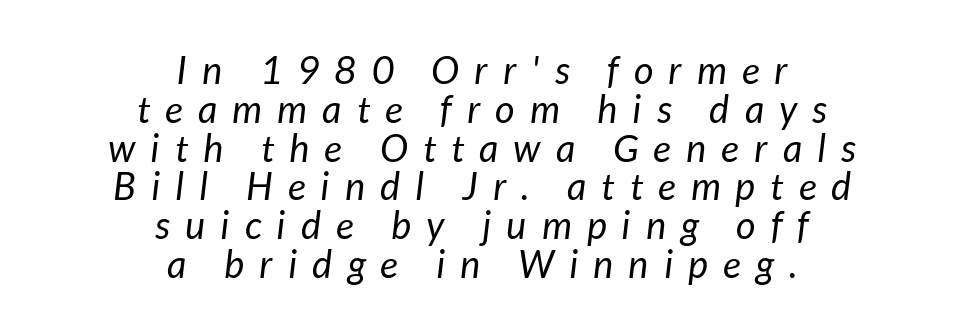
The image shows 38 px regular-weight sans-serif type; set centered, tight line spacing (1.02x), unusually wide letter spacing (+0.4 em), not underlined; low stroke contrast and a medium x-height.
